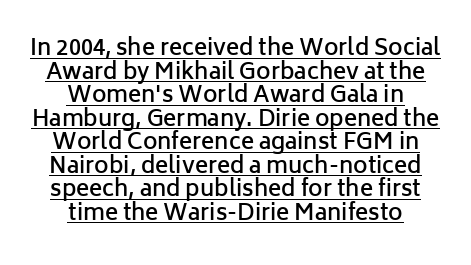
The image shows 22 px text type, upright; set centered, tight line spacing (1.07x), normal letter spacing, underlined.
